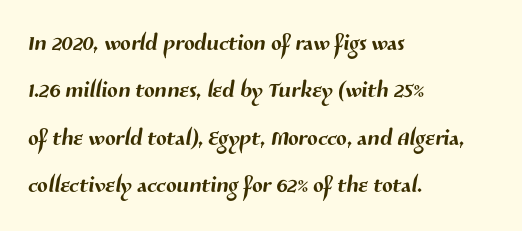
Where is the straight margin? On the left. Each new line begins a customary step beneath the previous one. Proportional: the letters do not fall into vertical columns. Just letters on the line, the space beneath them empty. Check where the strokes stop: nothing finishes them off — pure sans. Tracking value appears to be zero — textbook default spacing.
